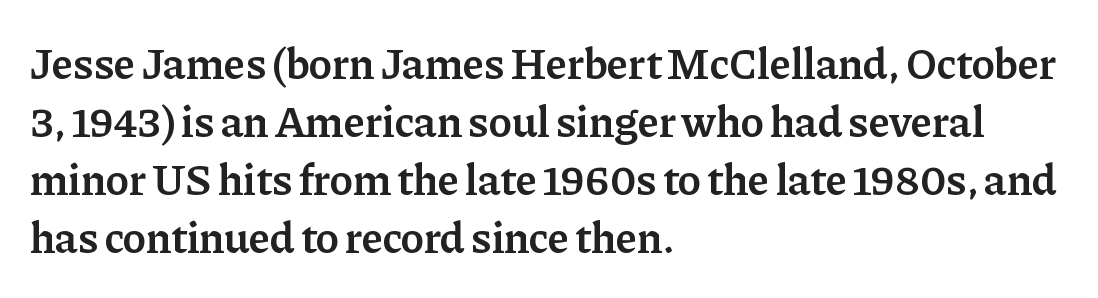
Q: Is the text bold? A: Semi-bold.
Q: Is the text italic (slanted)? A: No, it is upright.
Q: Is the typeface a serif or a sans-serif typeface? A: Serif.
Q: Is the text underlined? A: No.
Q: How is the paragraph aligned? A: Left-aligned.
Q: Is the spacing between letters normal or unusually wide? A: Normal.
Q: Is the spacing between lines tight, normal or loose? A: Normal.
Q: Width (condensed, normal, or wide)? A: Normal.
Q: Stroke contrast? A: Low.
Q: x-height? A: Medium.
Q: Monospaced? A: No.
